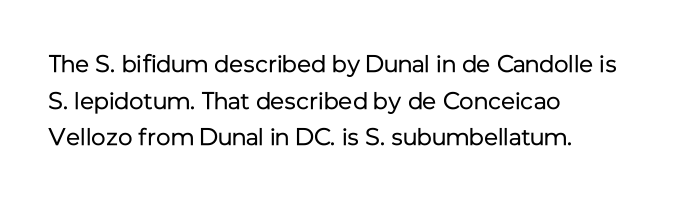
The image shows 24 px text type, upright; set left-aligned, normal line spacing (1.53x), normal letter spacing, not underlined.
